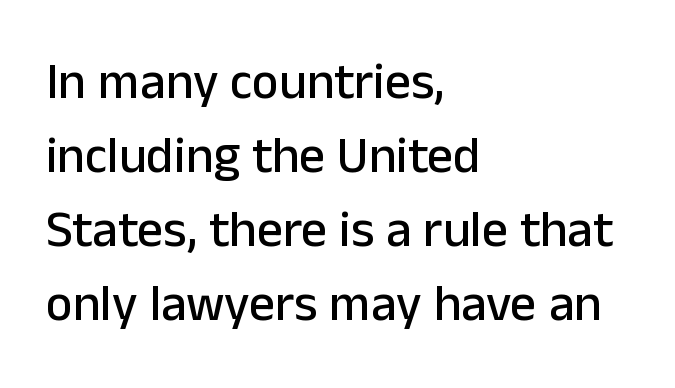
Q: Is the text italic (slanted)? A: No, it is upright.
Q: Is the typeface a serif or a sans-serif typeface? A: Sans-serif.
Q: Is the text underlined? A: No.
Q: How is the paragraph aligned? A: Left-aligned.
Q: Is the spacing between letters normal or unusually wide? A: Normal.
Q: Is the spacing between lines tight, normal or loose? A: Normal.
Q: Width (condensed, normal, or wide)? A: Normal.
Q: Stroke contrast? A: Low.
Q: x-height? A: Medium.
Q: Monospaced? A: No.
